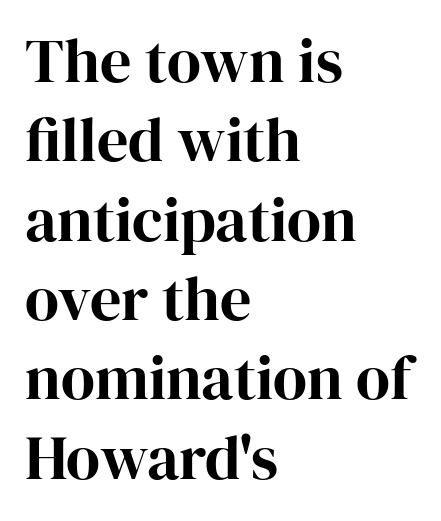
{"serif": "yes", "italic": "no", "width": "normal", "stroke_contrast": "high", "x_height": "medium", "monospaced": "no", "underline": "no", "align": "left", "line_spacing": "normal", "line_spacing_ratio": 1.28, "letter_spacing": "normal", "letter_spacing_em": 0.0, "glyph_px": 62}
